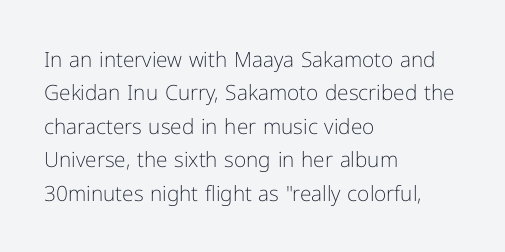
The image shows 21 px text type, upright; set left-aligned, normal line spacing (1.59x), normal letter spacing, not underlined.
